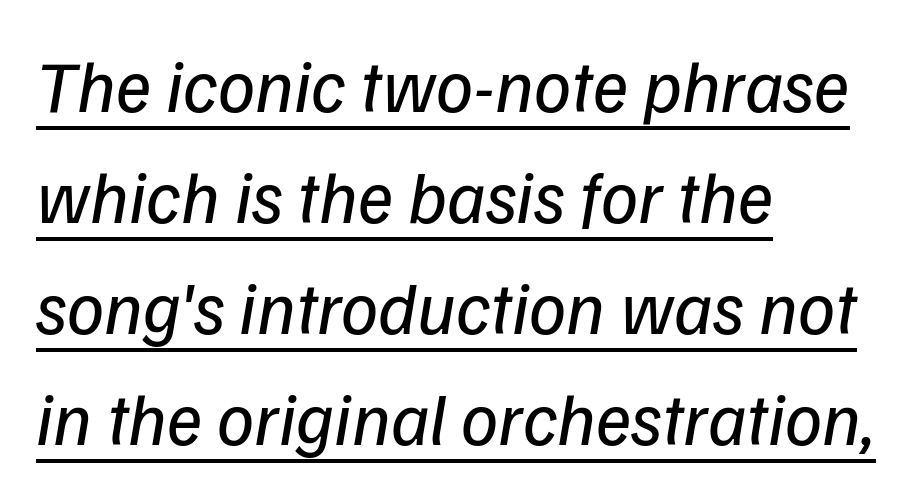
Q: Is the text bold? A: No.
Q: Is the text italic (slanted)? A: Yes, it leans right by about 9 degrees.
Q: Is the text underlined? A: Yes.
Q: How is the paragraph aligned? A: Left-aligned.
Q: Is the spacing between letters normal or unusually wide? A: Normal.
Q: Is the spacing between lines tight, normal or loose? A: Normal.
Q: Width (condensed, normal, or wide)? A: Normal.
Q: Stroke contrast? A: Low.
Q: x-height? A: Medium.
Q: Monospaced? A: No.
